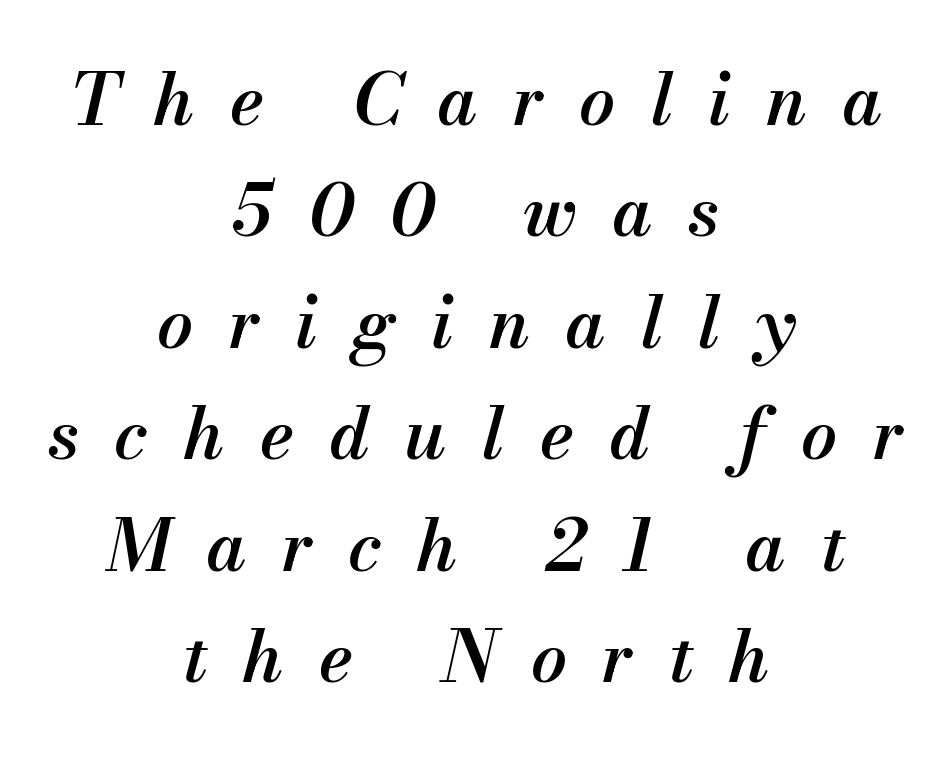
Its strokes are somewhat broadened, the hallmark of semibold type. The foot of each line stays bare and open. If you measured baseline to baseline, you'd find a middling distance. The letters advance in unequal steps, a hallmark of proportional type. Posture: slanted.
